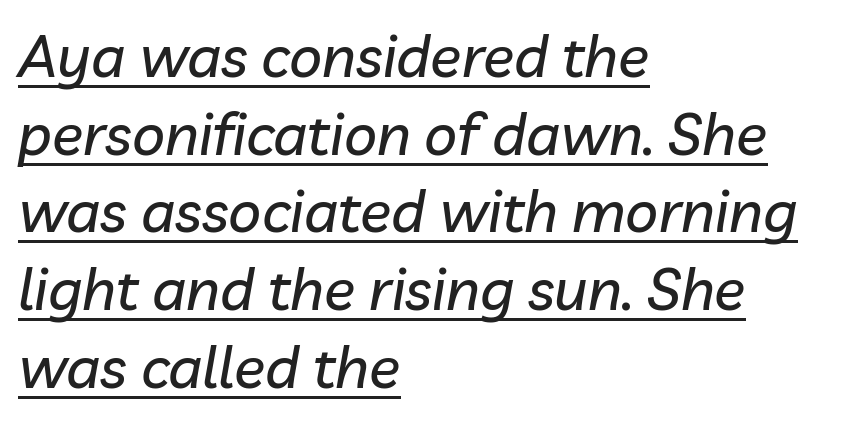
Q: Is the text italic (slanted)? A: Yes, it leans right by about 10 degrees.
Q: Is the text underlined? A: Yes.
Q: How is the paragraph aligned? A: Left-aligned.
Q: Is the spacing between letters normal or unusually wide? A: Normal.
Q: Is the spacing between lines tight, normal or loose? A: Normal.
Q: Width (condensed, normal, or wide)? A: Normal.
Q: Stroke contrast? A: Low.
Q: x-height? A: Medium.
Q: Monospaced? A: No.
